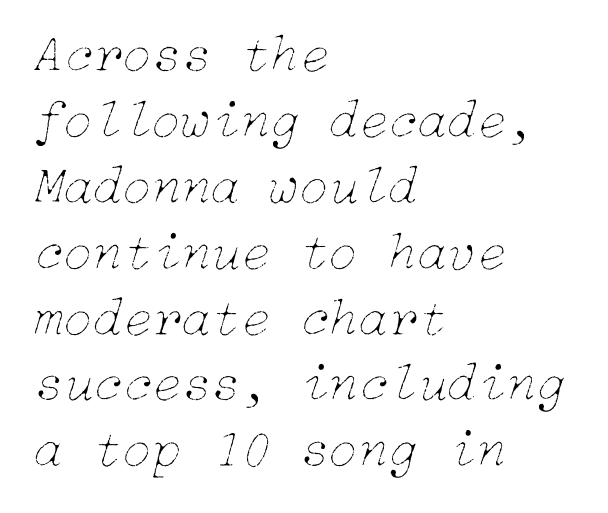
{"italic": "yes", "lean": "right", "slant_degrees": 15, "bold": "no", "weight": "thin", "width": "normal", "stroke_contrast": "low", "x_height": "medium", "underline": "no", "align": "left", "line_spacing_ratio": 1.22, "letter_spacing": "normal", "letter_spacing_em": 0.0, "glyph_px": 54}
